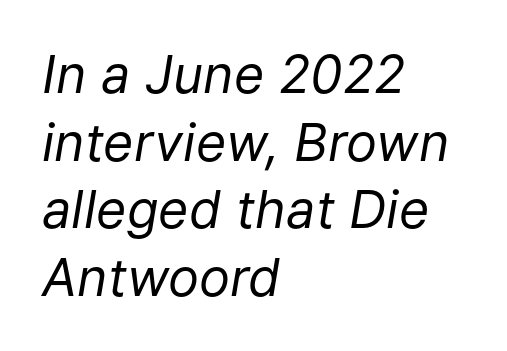
Q: Is the text bold? A: No.
Q: Is the text italic (slanted)? A: Yes, it leans right by about 9 degrees.
Q: Is the text underlined? A: No.
Q: How is the paragraph aligned? A: Left-aligned.
Q: Is the spacing between letters normal or unusually wide? A: Normal.
Q: Is the spacing between lines tight, normal or loose? A: Normal.
Q: Width (condensed, normal, or wide)? A: Normal.
Q: Stroke contrast? A: Low.
Q: x-height? A: Medium.
Q: Monospaced? A: No.
